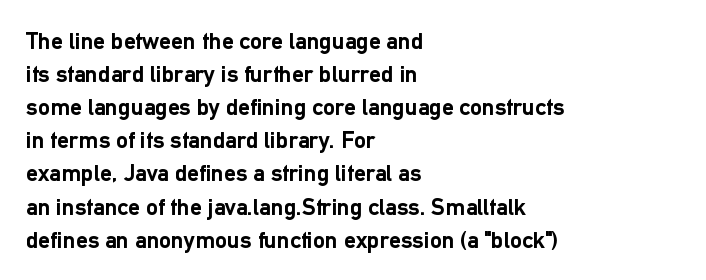
{"italic": "no", "bold": "yes", "underline": "no", "align": "left", "line_spacing": "normal", "line_spacing_ratio": 1.38, "letter_spacing": "normal", "letter_spacing_em": 0.0, "glyph_px": 24}
